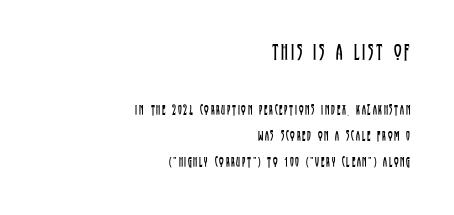
{"italic": "no", "bold": "no", "underline": "no", "align": "right", "line_spacing_ratio": 1.86, "larger_block": "first", "size_ratio": 1.64, "glyph_px": 23}
